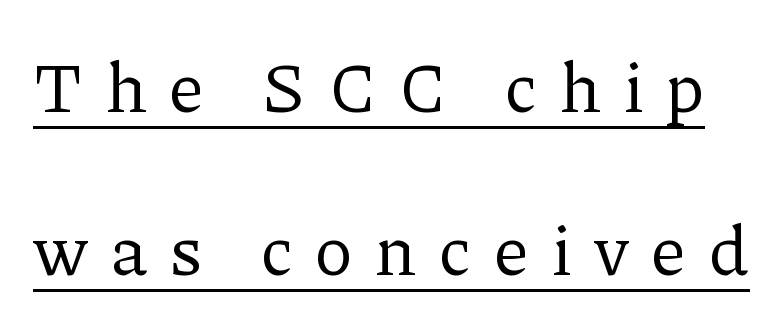
The letters advance in unequal steps, a hallmark of proportional type. You can tell from the footed stems that serif type was used. Is the type heavy? It reads as light-to-regular instead. This sample uses expanded letter spacing, leaving extra air between glyphs. Posture: upright roman.
